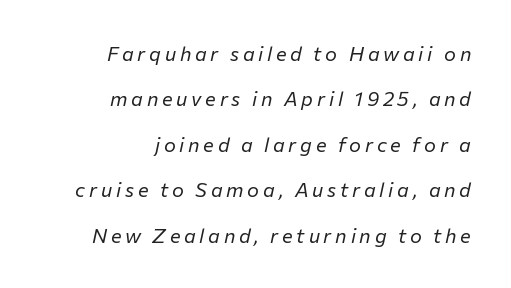
{"italic": "yes", "lean": "right", "slant_degrees": 12, "bold": "no", "underline": "no", "align": "right", "line_spacing": "loose", "line_spacing_ratio": 2.27, "glyph_px": 20}
